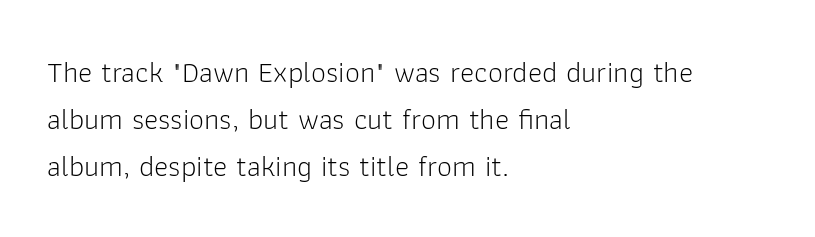
The image shows 30 px light sans-serif type, upright; set left-aligned, normal line spacing (1.56x), normal letter spacing, not underlined; low stroke contrast and a medium x-height.
